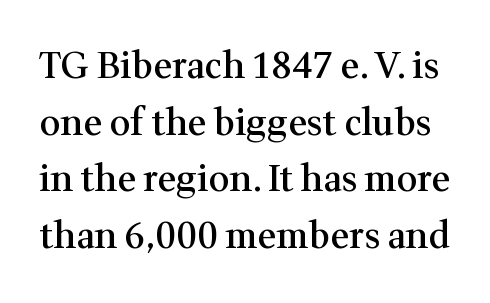
The image shows 36 px semibold serif type, upright; set normal line spacing (1.57x), normal letter spacing, not underlined; medium stroke contrast and a medium x-height.
